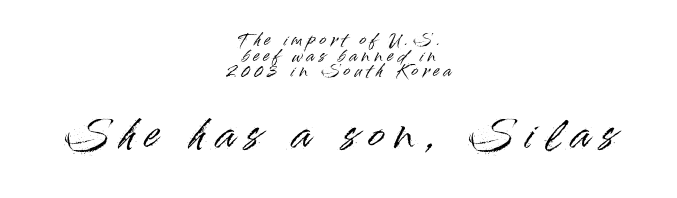
Q: Is the text italic (slanted)? A: Yes.
Q: Is the typeface a serif or a sans-serif typeface? A: Sans-serif.
Q: Is the text underlined? A: No.
Q: How is the paragraph aligned? A: Centered.
Q: Is the spacing between letters normal or unusually wide? A: Unusually wide.
Q: Is the spacing between lines tight, normal or loose? A: Tight.
Q: Which block of text is set in a larger size, the first (top) or the second (bottom)? A: The second (bottom) one.
Q: Width (condensed, normal, or wide)? A: Normal.
Q: Stroke contrast? A: High.
Q: x-height? A: Small.
Q: Monospaced? A: No.
